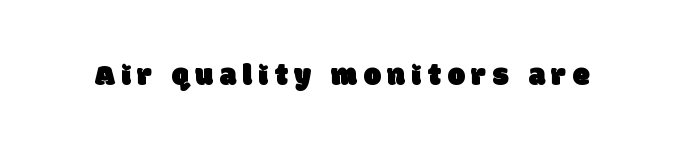
Proportional: the letters do not fall into vertical columns. Honestly, the letter spacing is so wide it's the main thing you notice. The glyphs in this specimen are sans serif. Each row of text sits above clean, open space.
